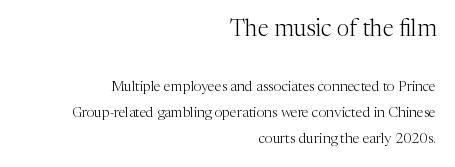
The strokes carry an ordinary text weight at most. The paragraph shown leans on its right margin. The strip under each line holds only bare page. A roman cut, with each character standing at attention. Of the two passages, the one on top uses the larger point size.
